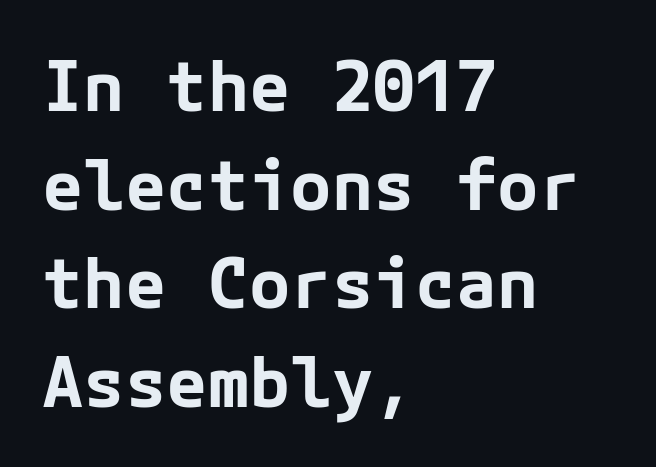
The image shows 69 px bold sans-serif type, upright; set left-aligned, normal line spacing (1.43x), normal letter spacing, not underlined; low stroke contrast and a medium x-height.
